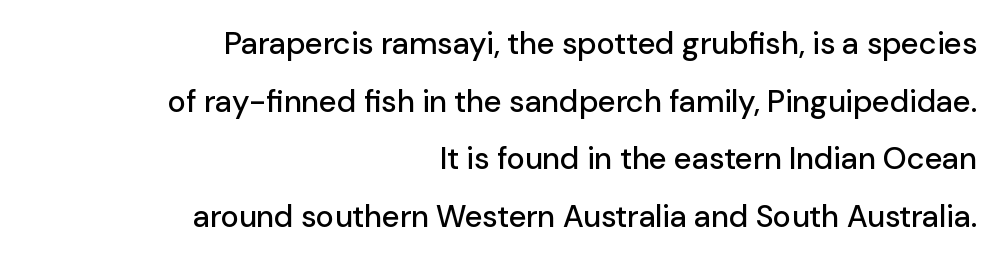
{"serif": "no", "italic": "no", "width": "normal", "stroke_contrast": "low", "x_height": "medium", "monospaced": "no", "underline": "no", "align": "right", "line_spacing_ratio": 1.86, "letter_spacing": "normal", "letter_spacing_em": 0.0, "glyph_px": 31}
